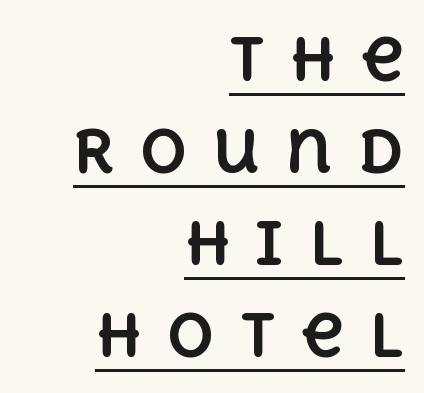
The image shows 59 px bold type, upright; set right-aligned, normal line spacing (1.56x), unusually wide letter spacing (+0.42 em), underlined; a large x-height.
